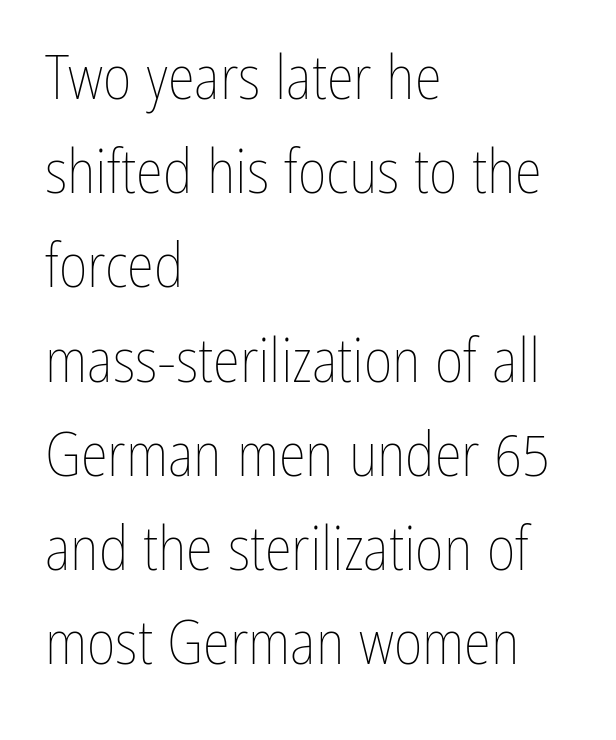
The image shows 62 px thin, condensed type, upright; set left-aligned, normal line spacing (1.52x), normal letter spacing, not underlined; low stroke contrast and a medium x-height.
